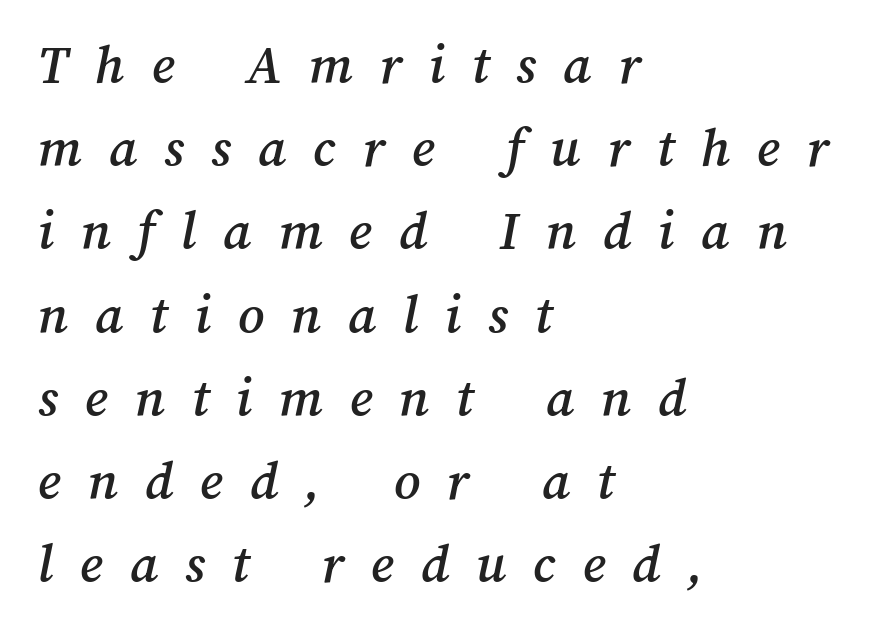
Q: Is the text underlined? A: No.
Q: How is the paragraph aligned? A: Left-aligned.
Q: Is the spacing between letters normal or unusually wide? A: Unusually wide.
Q: Is the spacing between lines tight, normal or loose? A: Normal.
Q: Width (condensed, normal, or wide)? A: Normal.
Q: Stroke contrast? A: Medium.
Q: x-height? A: Medium.
Q: Monospaced? A: No.
